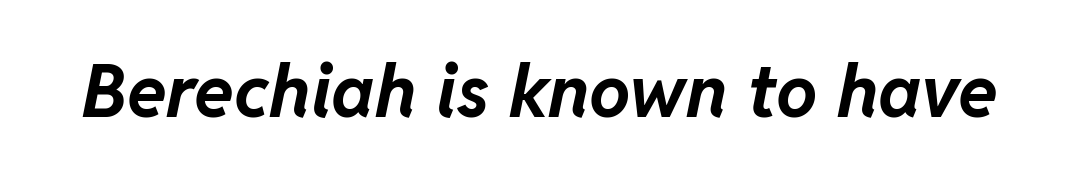
The image shows 73 px bold type, italic (leaning right); set normal letter spacing, not underlined; low stroke contrast and a medium x-height.
